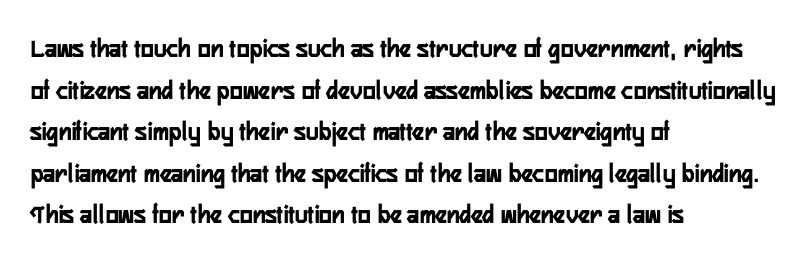
The image shows 27 px bold type, upright; set left-aligned, normal line spacing (1.54x), normal letter spacing, not underlined.
